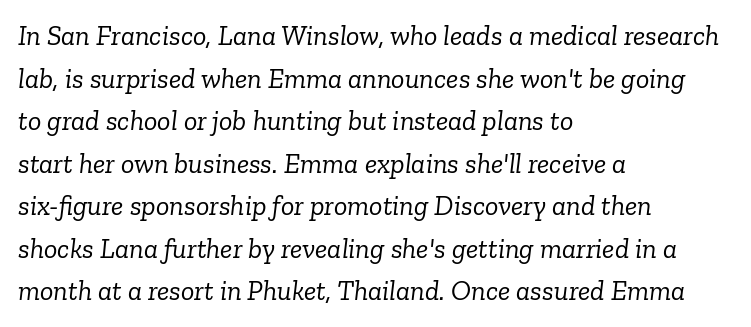
The image shows 28 px light serif type, italic (leaning right); set left-aligned, normal line spacing (1.52x), normal letter spacing, not underlined; low stroke contrast and a medium x-height.
